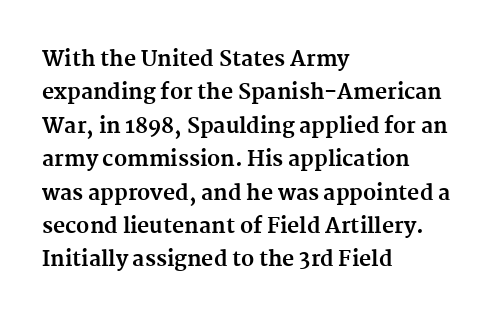
The image shows 21 px bold type, upright; set left-aligned, normal line spacing (1.59x), normal letter spacing, not underlined.
